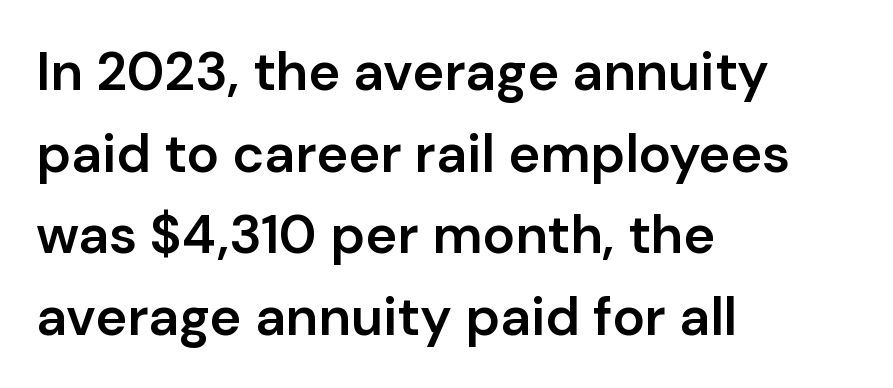
The sample has been set in demibold, a notch under bold. Descenders hang freely into open space. Nope, no serifs anywhere on these letters. Notice how the stems are strictly vertical — no italics here. These lines sit exactly where default settings would place them.
